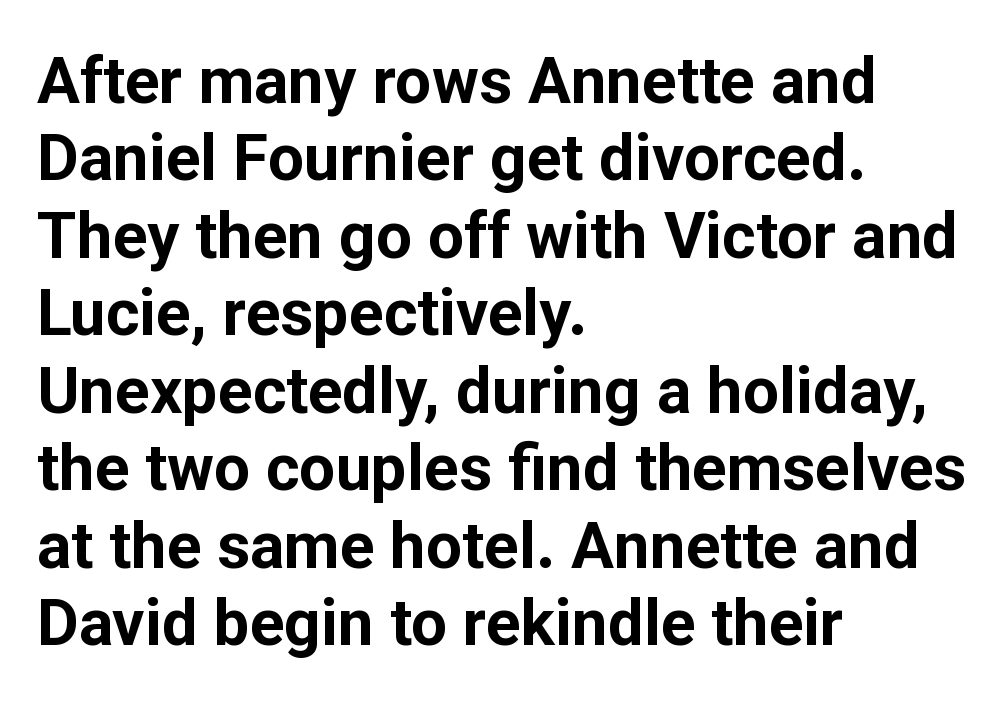
The image shows 64 px bold sans-serif type, upright; set left-aligned, line spacing 1.21x, normal letter spacing, not underlined; low stroke contrast and a medium x-height.
